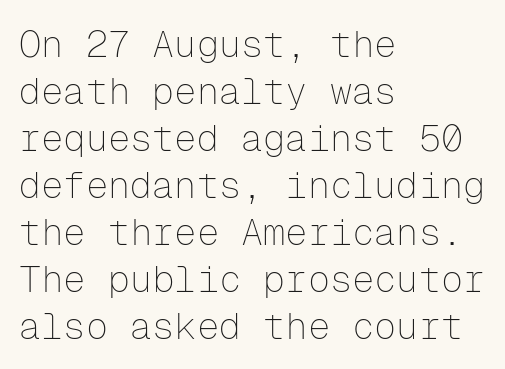
Q: Is the text bold? A: No.
Q: Is the text italic (slanted)? A: No, it is upright.
Q: Is the typeface a serif or a sans-serif typeface? A: Sans-serif.
Q: Is the text underlined? A: No.
Q: How is the paragraph aligned? A: Left-aligned.
Q: Is the spacing between letters normal or unusually wide? A: Normal.
Q: Is the spacing between lines tight, normal or loose? A: Normal.
Q: Width (condensed, normal, or wide)? A: Normal.
Q: Stroke contrast? A: Low.
Q: x-height? A: Medium.
Q: Monospaced? A: Yes.
